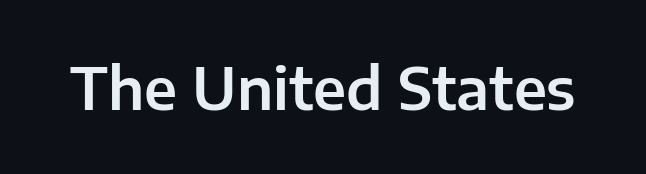
The image shows 57 px sans-serif type, upright; set normal letter spacing, not underlined; low stroke contrast and a medium x-height.
